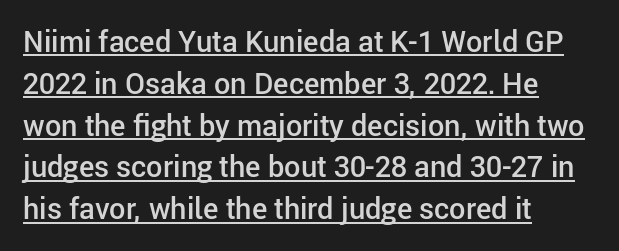
Q: Is the text bold? A: Semi-bold.
Q: Is the text italic (slanted)? A: No, it is upright.
Q: Is the typeface a serif or a sans-serif typeface? A: Sans-serif.
Q: Is the text underlined? A: Yes.
Q: How is the paragraph aligned? A: Left-aligned.
Q: Is the spacing between letters normal or unusually wide? A: Normal.
Q: Is the spacing between lines tight, normal or loose? A: Normal.
Q: Width (condensed, normal, or wide)? A: Normal.
Q: Stroke contrast? A: Low.
Q: x-height? A: Medium.
Q: Monospaced? A: No.
